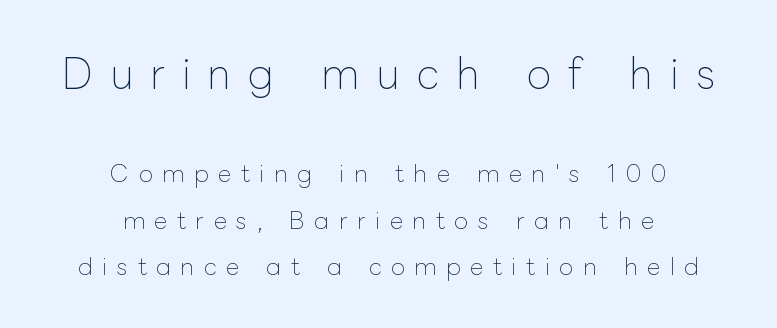
{"italic": "no", "bold": "no", "weight": "thin", "width": "normal", "stroke_contrast": "low", "x_height": "medium", "monospaced": "no", "underline": "no", "align": "center", "line_spacing": "loose", "line_spacing_ratio": 2.04, "letter_spacing": "wide", "letter_spacing_em": 0.42, "larger_block": "first", "size_ratio": 1.74, "glyph_px": 40}
